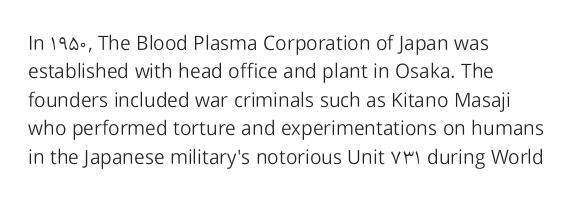
{"italic": "no", "bold": "no", "underline": "no", "align": "left", "line_spacing": "normal", "line_spacing_ratio": 1.42, "letter_spacing": "normal", "letter_spacing_em": 0.0, "glyph_px": 20}
